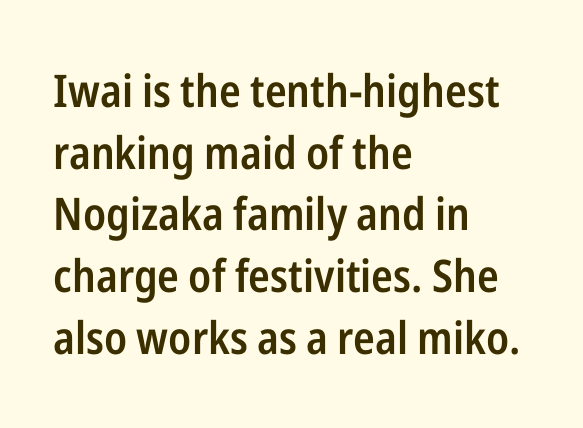
Q: Is the text bold? A: Semi-bold.
Q: Is the text italic (slanted)? A: No, it is upright.
Q: Is the typeface a serif or a sans-serif typeface? A: Sans-serif.
Q: Is the text underlined? A: No.
Q: How is the paragraph aligned? A: Left-aligned.
Q: Is the spacing between letters normal or unusually wide? A: Normal.
Q: Is the spacing between lines tight, normal or loose? A: Normal.
Q: Width (condensed, normal, or wide)? A: Condensed.
Q: Stroke contrast? A: Low.
Q: x-height? A: Medium.
Q: Monospaced? A: No.
